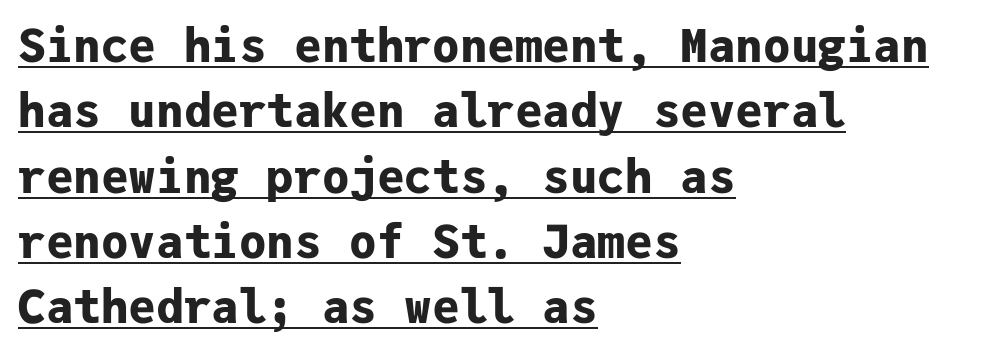
{"serif": "no", "italic": "no", "bold": "yes", "weight": "bold", "width": "normal", "stroke_contrast": "low", "x_height": "medium", "monospaced": "yes", "underline": "yes", "align": "left", "line_spacing": "normal", "line_spacing_ratio": 1.42, "letter_spacing": "normal", "letter_spacing_em": 0.0, "glyph_px": 46}
